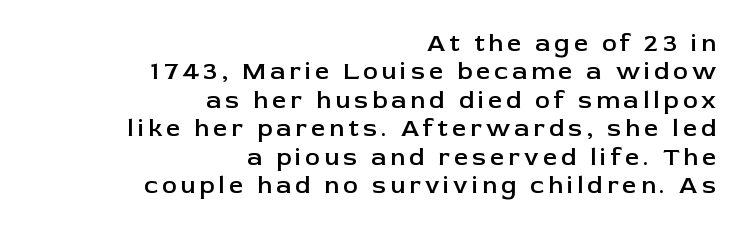
Q: Is the text bold? A: Semi-bold.
Q: Is the text italic (slanted)? A: No, it is upright.
Q: Is the text underlined? A: No.
Q: How is the paragraph aligned? A: Right-aligned.
Q: Is the spacing between lines tight, normal or loose? A: Tight.
